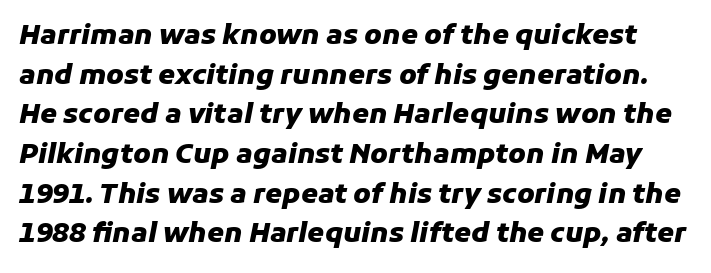
Q: Is the text bold? A: Yes.
Q: Is the text italic (slanted)? A: Yes, it leans right by about 11 degrees.
Q: Is the text underlined? A: No.
Q: Is the spacing between letters normal or unusually wide? A: Normal.
Q: Is the spacing between lines tight, normal or loose? A: Normal.
